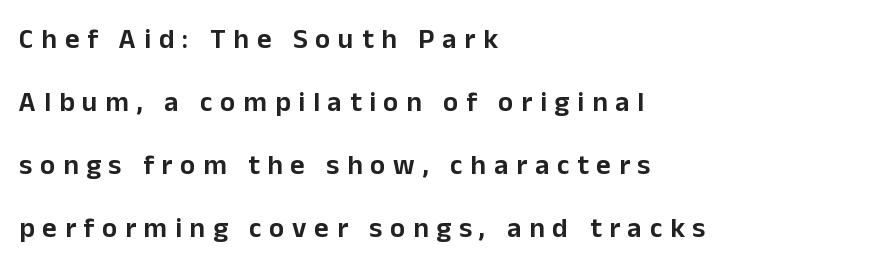
The image shows 28 px sans-serif type, upright; set left-aligned, loose line spacing (2.25x), unusually wide letter spacing (+0.28 em), not underlined; low stroke contrast and a medium x-height.
